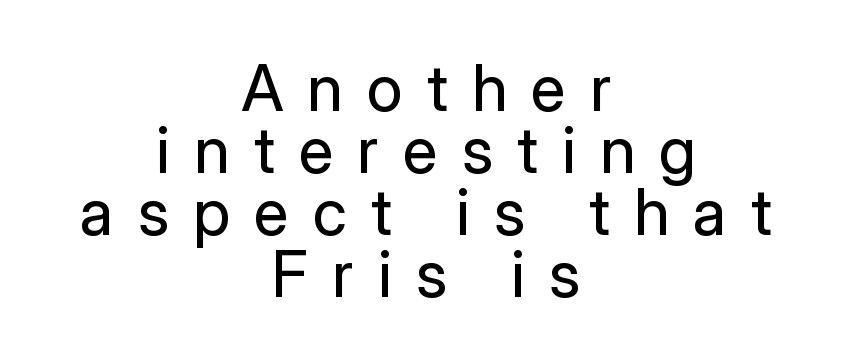
Q: Is the text bold? A: No.
Q: Is the text italic (slanted)? A: No, it is upright.
Q: Is the typeface a serif or a sans-serif typeface? A: Sans-serif.
Q: Is the text underlined? A: No.
Q: How is the paragraph aligned? A: Centered.
Q: Is the spacing between letters normal or unusually wide? A: Unusually wide.
Q: Is the spacing between lines tight, normal or loose? A: Tight.
Q: Width (condensed, normal, or wide)? A: Normal.
Q: Stroke contrast? A: Low.
Q: x-height? A: Medium.
Q: Monospaced? A: No.
